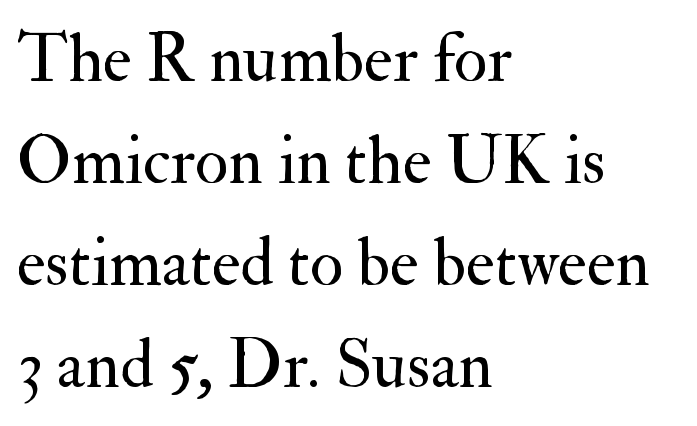
{"serif": "yes", "italic": "no", "bold": "no", "weight": "regular", "width": "normal", "stroke_contrast": "medium", "x_height": "small", "monospaced": "no", "underline": "no", "align": "left", "line_spacing": "normal", "line_spacing_ratio": 1.5, "letter_spacing": "normal", "letter_spacing_em": 0.0, "glyph_px": 68}
